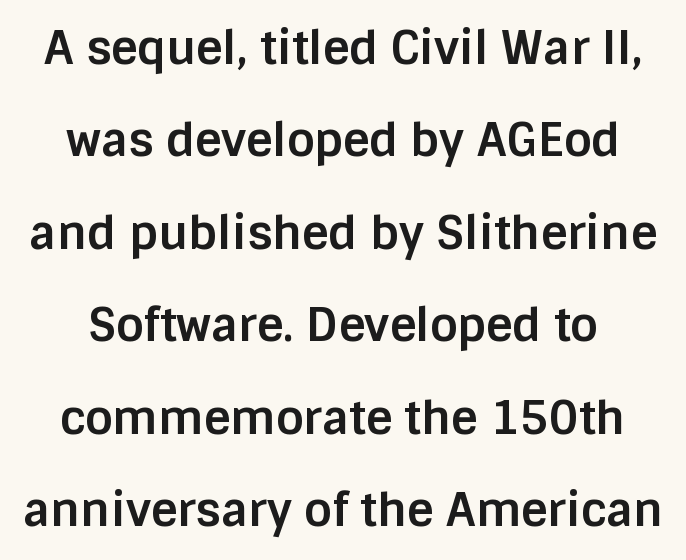
{"serif": "no", "italic": "no", "bold": "yes", "weight": "bold", "width": "normal", "stroke_contrast": "low", "x_height": "large", "monospaced": "no", "underline": "no", "line_spacing": "loose", "line_spacing_ratio": 2.01, "letter_spacing": "normal", "letter_spacing_em": 0.0, "glyph_px": 46}
